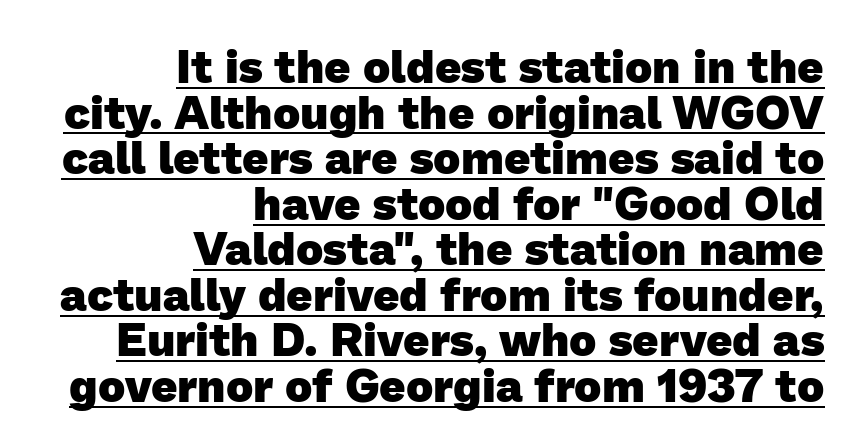
Q: Is the text bold? A: Yes.
Q: Is the typeface a serif or a sans-serif typeface? A: Sans-serif.
Q: Is the text underlined? A: Yes.
Q: How is the paragraph aligned? A: Right-aligned.
Q: Is the spacing between letters normal or unusually wide? A: Normal.
Q: Is the spacing between lines tight, normal or loose? A: Tight.
Q: Width (condensed, normal, or wide)? A: Normal.
Q: Stroke contrast? A: Low.
Q: x-height? A: Medium.
Q: Monospaced? A: No.
